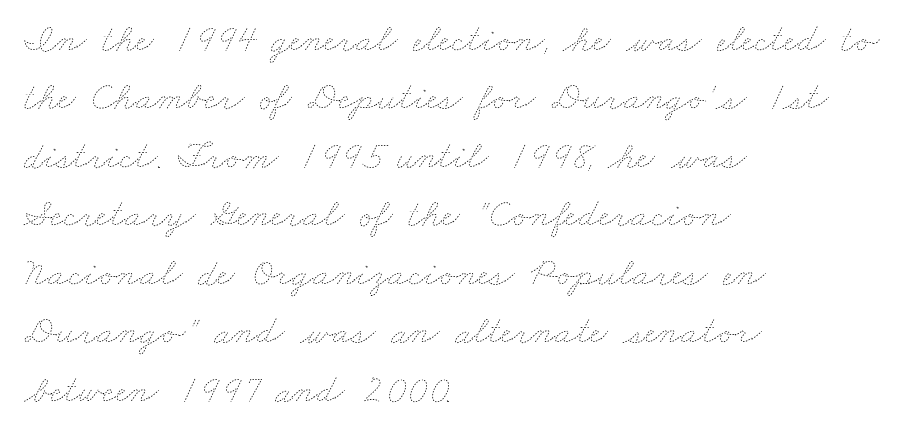
{"bold": "no", "weight": "thin", "width": "wide", "stroke_contrast": "low", "x_height": "small", "monospaced": "no", "underline": "no", "align": "left", "line_spacing": "normal", "line_spacing_ratio": 1.5, "letter_spacing": "normal", "letter_spacing_em": 0.0, "glyph_px": 39}
